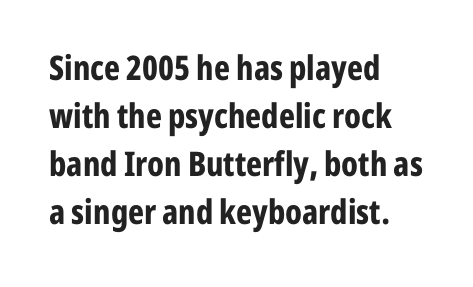
The image shows 34 px bold, condensed sans-serif type, upright; set left-aligned, normal line spacing (1.41x), normal letter spacing, not underlined; low stroke contrast and a medium x-height.
